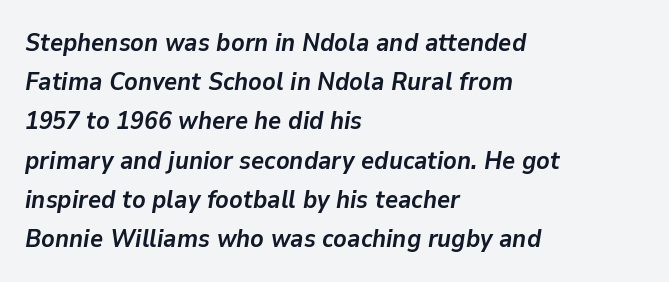
The image shows 25 px bold type, italic (leaning right); set left-aligned, normal line spacing (1.57x), normal letter spacing, not underlined.
